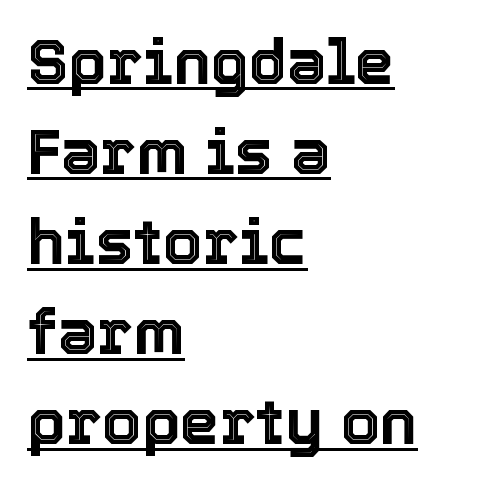
Q: Is the text italic (slanted)? A: No, it is upright.
Q: Is the text underlined? A: Yes.
Q: How is the paragraph aligned? A: Left-aligned.
Q: Is the spacing between letters normal or unusually wide? A: Normal.
Q: Is the spacing between lines tight, normal or loose? A: Normal.
Q: Width (condensed, normal, or wide)? A: Normal.
Q: x-height? A: Medium.
Q: Monospaced? A: No.
